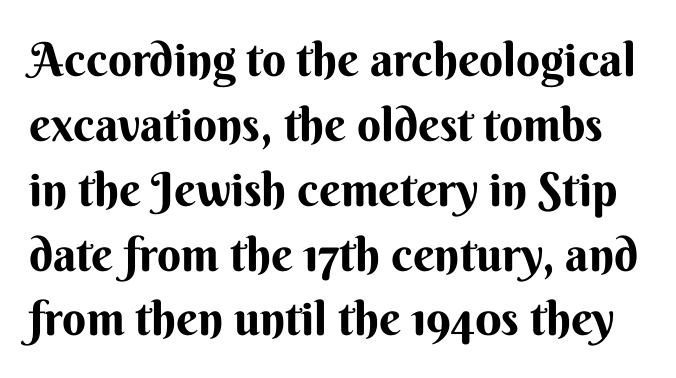
{"serif": "no", "italic": "no", "bold": "yes", "weight": "bold", "width": "normal", "stroke_contrast": "medium", "x_height": "small", "monospaced": "no", "underline": "no", "line_spacing": "normal", "line_spacing_ratio": 1.38, "letter_spacing": "normal", "letter_spacing_em": 0.0, "glyph_px": 47}
